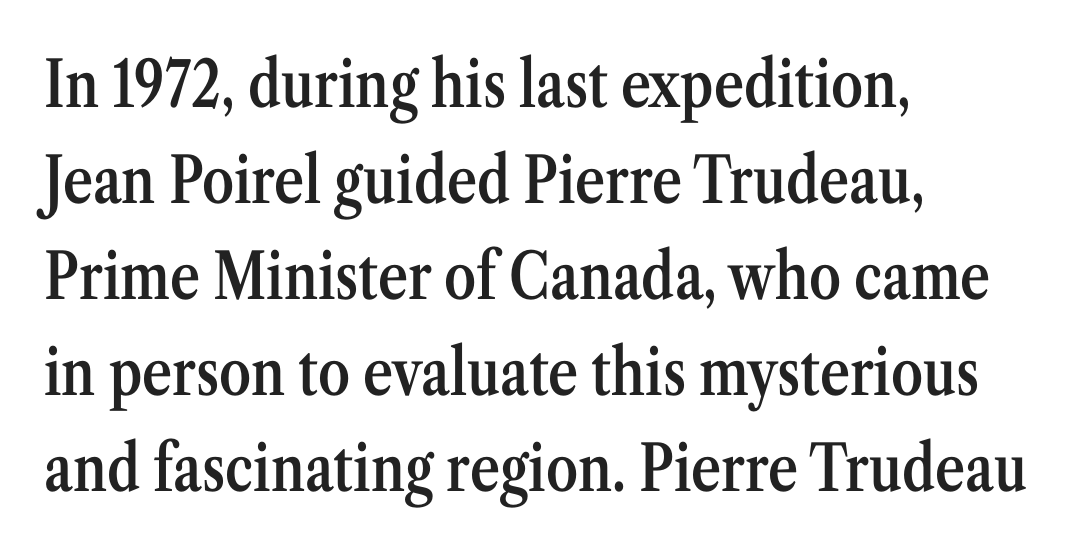
The image shows 64 px semibold, condensed serif type, upright; set left-aligned, normal line spacing (1.5x), normal letter spacing, not underlined; medium stroke contrast and a medium x-height.
